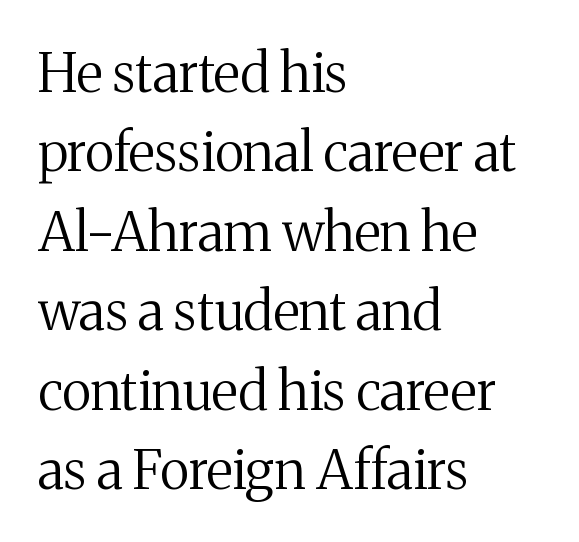
{"serif": "yes", "italic": "no", "bold": "no", "weight": "regular", "width": "normal", "stroke_contrast": "medium", "x_height": "medium", "monospaced": "no", "underline": "no", "align": "left", "line_spacing": "normal", "line_spacing_ratio": 1.47, "letter_spacing": "normal", "letter_spacing_em": 0.0, "glyph_px": 54}
